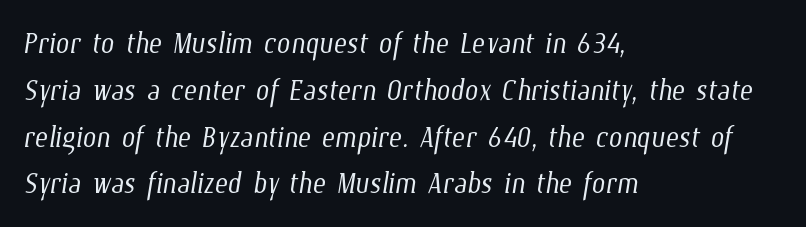
Caption: standard tracking, unaltered. Has an underline been added? It has not. The paragraph has a hard left edge and a soft right edge. A typesetter would call this proportional, since set widths differ per character. No heavy texture on the line: the type isn't bold.
